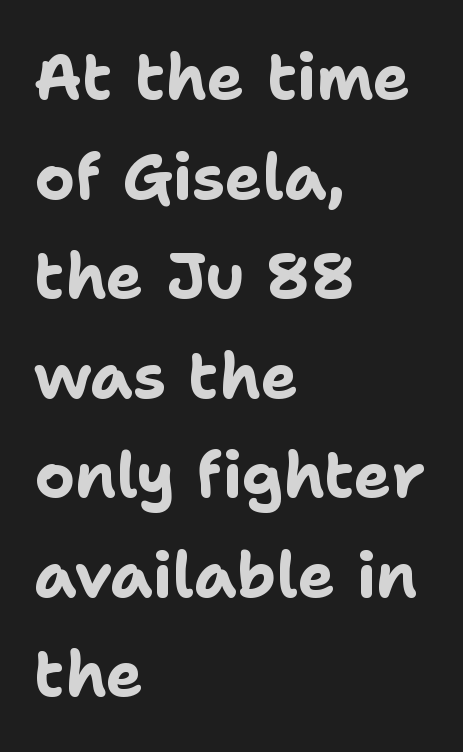
Q: Is the text bold? A: Yes.
Q: Is the text italic (slanted)? A: No, it is upright.
Q: Is the typeface a serif or a sans-serif typeface? A: Sans-serif.
Q: Is the text underlined? A: No.
Q: How is the paragraph aligned? A: Left-aligned.
Q: Is the spacing between letters normal or unusually wide? A: Normal.
Q: Is the spacing between lines tight, normal or loose? A: Normal.
Q: Width (condensed, normal, or wide)? A: Normal.
Q: Stroke contrast? A: Low.
Q: x-height? A: Medium.
Q: Monospaced? A: No.
